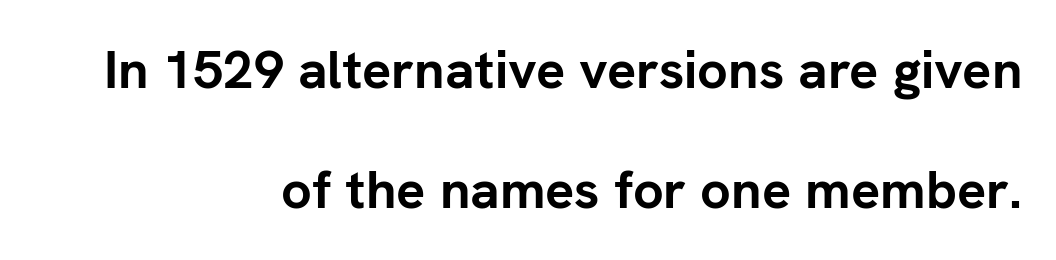
A sans-serif font was chosen for this passage. Observe the ordinary spacing: letters are neighbours, not strangers. Quick note: interline space is abundant. Ascenders rise straight up at ninety degrees.
